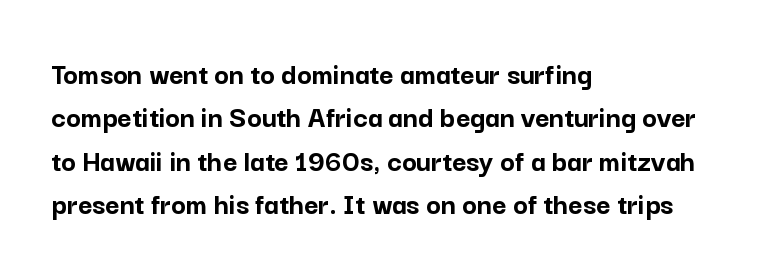
{"serif": "no", "italic": "no", "bold": "yes", "weight": "semibold", "width": "normal", "stroke_contrast": "low", "x_height": "medium", "monospaced": "no", "underline": "no", "align": "left", "line_spacing": "normal", "line_spacing_ratio": 1.4, "letter_spacing": "normal", "letter_spacing_em": 0.0, "glyph_px": 31}
